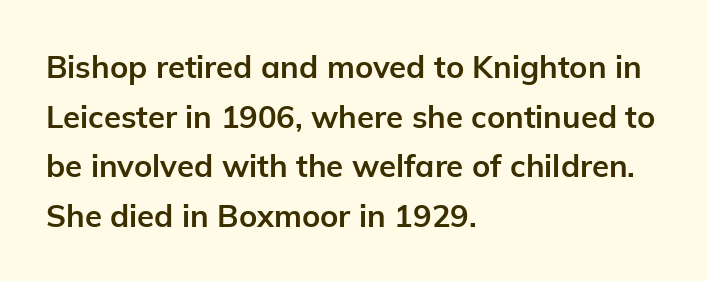
{"serif": "no", "italic": "no", "bold": "yes", "weight": "bold", "width": "normal", "stroke_contrast": "low", "x_height": "medium", "monospaced": "no", "underline": "no", "align": "left", "line_spacing": "normal", "line_spacing_ratio": 1.6, "letter_spacing": "normal", "letter_spacing_em": 0.0, "glyph_px": 31}
